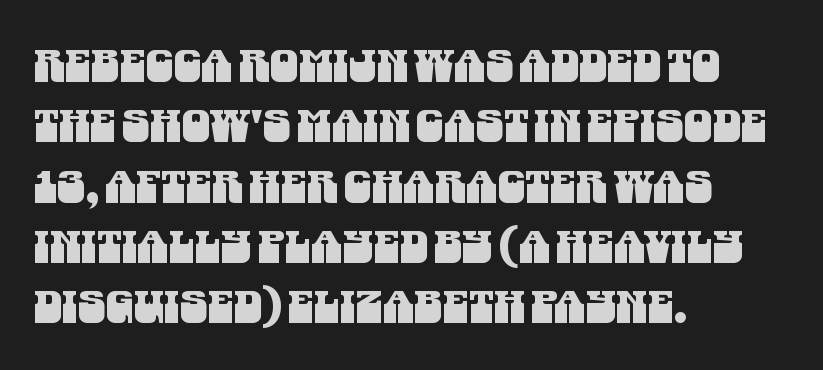
Q: Is the typeface a serif or a sans-serif typeface? A: Sans-serif.
Q: Is the text underlined? A: No.
Q: How is the paragraph aligned? A: Left-aligned.
Q: Is the spacing between letters normal or unusually wide? A: Normal.
Q: Is the spacing between lines tight, normal or loose? A: Normal.
Q: Width (condensed, normal, or wide)? A: Condensed.
Q: Stroke contrast? A: Medium.
Q: x-height? A: Large.
Q: Monospaced? A: No.
